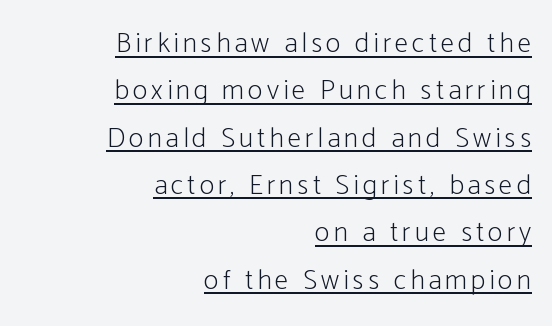
The passage is arranged like a letterhead date or caption credit — flush right. The lettering holds an erect, upright posture throughout. Compared with a typical body face, this is equally light or lighter still. Here the designer chose a conventional face with non-uniform glyph widths. A normal amount of white space separates one row of letters from the next.
